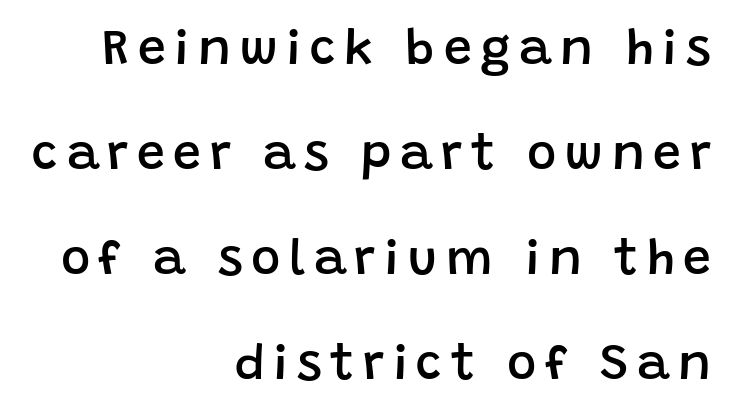
A typesetter would call this leading open, well beyond the default. Weight: semibold (demi). The specimen reads as upright at a glance. Horizontal alignment here is rightward, an uncommon choice for prose. The typeface chosen for these lines omits serifs.
